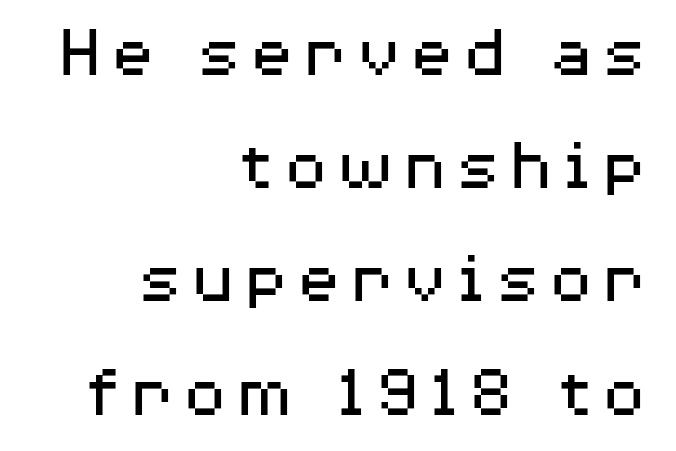
The image shows 75 px regular-weight, wide sans-serif type, upright; set right-aligned, normal line spacing (1.51x), not underlined; medium stroke contrast and a medium x-height.
